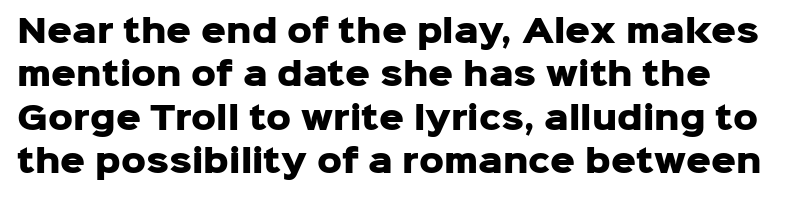
The image shows 31 px heavy sans-serif type, upright; set left-aligned, normal line spacing (1.4x), normal letter spacing, not underlined; low stroke contrast and a medium x-height.
